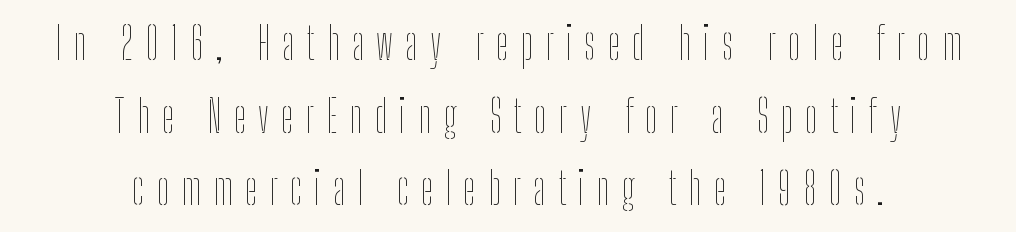
The image shows 44 px thin, condensed type, upright; set centered, normal line spacing (1.65x), unusually wide letter spacing (+0.28 em), not underlined; low stroke contrast and a medium x-height.
